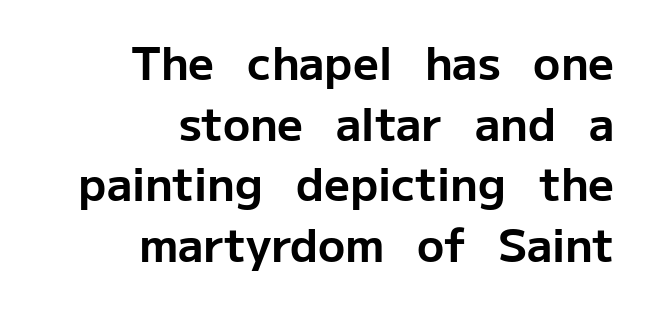
Q: Is the text bold? A: Yes.
Q: Is the text italic (slanted)? A: No, it is upright.
Q: Is the typeface a serif or a sans-serif typeface? A: Sans-serif.
Q: Is the text underlined? A: No.
Q: How is the paragraph aligned? A: Right-aligned.
Q: Is the spacing between letters normal or unusually wide? A: Normal.
Q: Is the spacing between lines tight, normal or loose? A: Normal.
Q: Width (condensed, normal, or wide)? A: Normal.
Q: Stroke contrast? A: Low.
Q: x-height? A: Medium.
Q: Monospaced? A: No.
